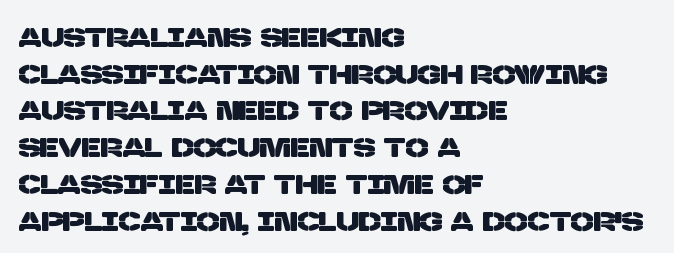
Q: Is the text underlined? A: No.
Q: How is the paragraph aligned? A: Left-aligned.
Q: Is the spacing between letters normal or unusually wide? A: Normal.
Q: Is the spacing between lines tight, normal or loose? A: Normal.
